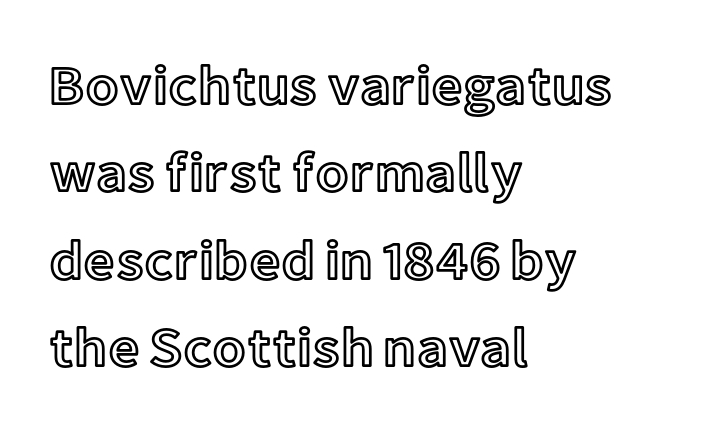
Q: Is the text italic (slanted)? A: No, it is upright.
Q: Is the text underlined? A: No.
Q: How is the paragraph aligned? A: Left-aligned.
Q: Is the spacing between letters normal or unusually wide? A: Normal.
Q: Is the spacing between lines tight, normal or loose? A: Normal.
Q: Width (condensed, normal, or wide)? A: Normal.
Q: x-height? A: Medium.
Q: Monospaced? A: No.
